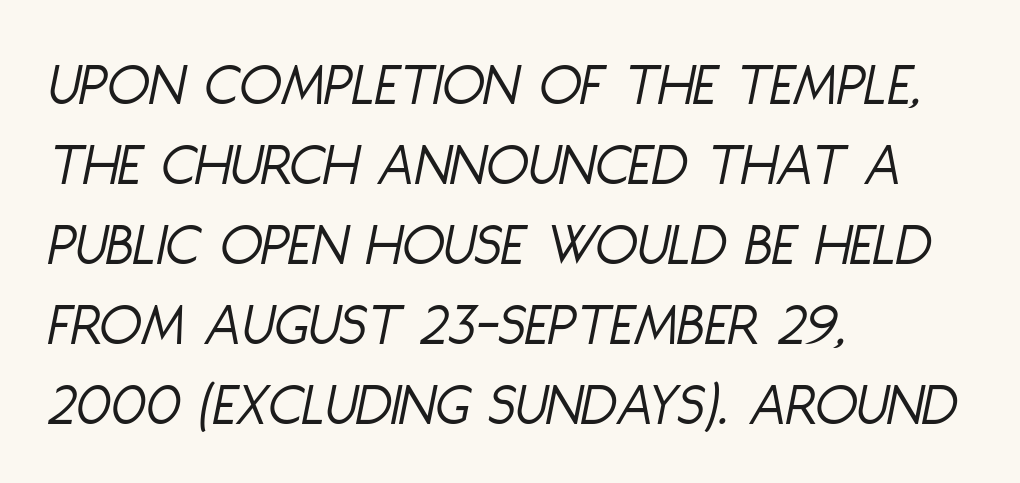
Rows of type keep a routine distance in the vertical direction. The cut favours lightness, reaching ordinary text weight at its darkest. Inter-character spacing is left at the font's built-in metrics. The font's italic variant was chosen for this text. The glyphs are unaccompanied by any horizontal stroke below them.
